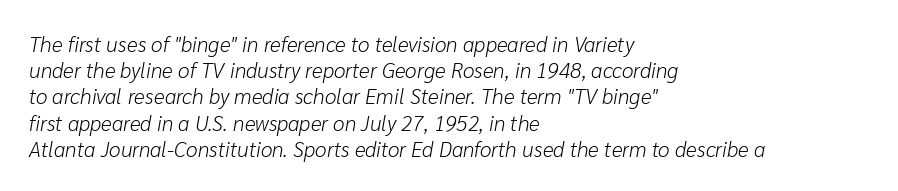
The image shows 21 px text type, italic (leaning right); set left-aligned, normal line spacing (1.25x), normal letter spacing, not underlined.
